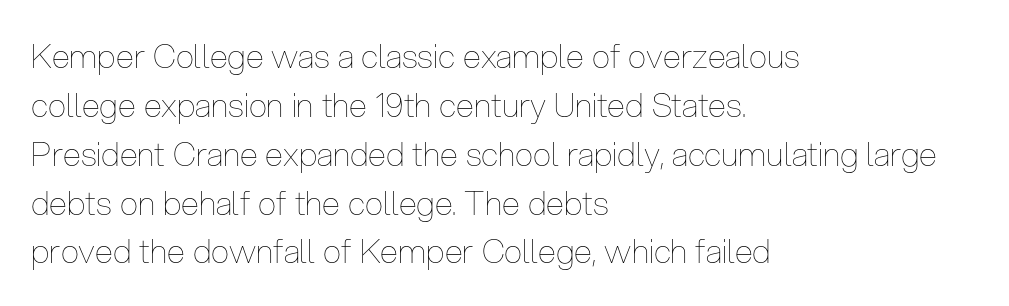
In terms of leading, this rendering sits right in the middle. In CSS terms this would be text-align: left. Lines of text with bare space underneath. Do the characters align in a grid? No, the font is proportional. Posture: vertical.
